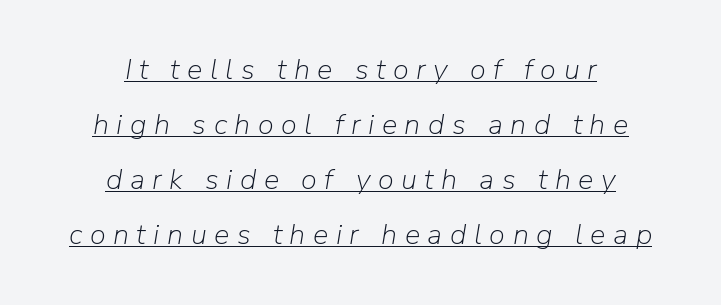
{"italic": "yes", "lean": "right", "slant_degrees": 9, "bold": "no", "weight": "light", "width": "normal", "stroke_contrast": "low", "x_height": "medium", "monospaced": "no", "underline": "yes", "align": "center", "line_spacing": "loose", "line_spacing_ratio": 1.9, "letter_spacing": "wide", "letter_spacing_em": 0.26, "glyph_px": 29}
